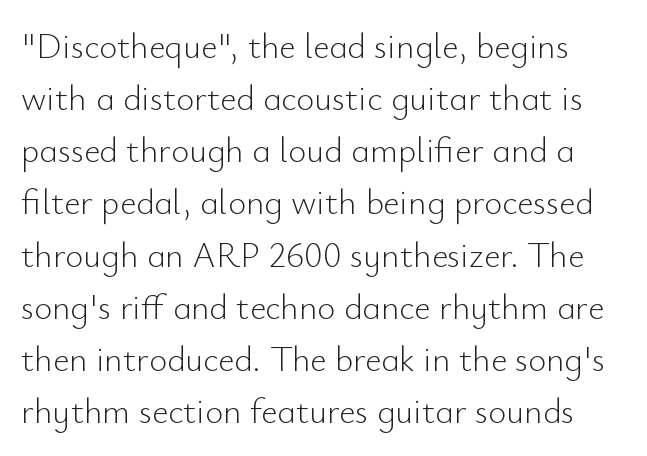
Font category for this specimen: sans-serif. Spacing verdict: proportional, widths tailored to each character. Rows of type keep a routine distance in the vertical direction. Nothing unusual about the tracking: characters are spaced as the font intends. Stems and bowls with no extra thickness — not bold.
